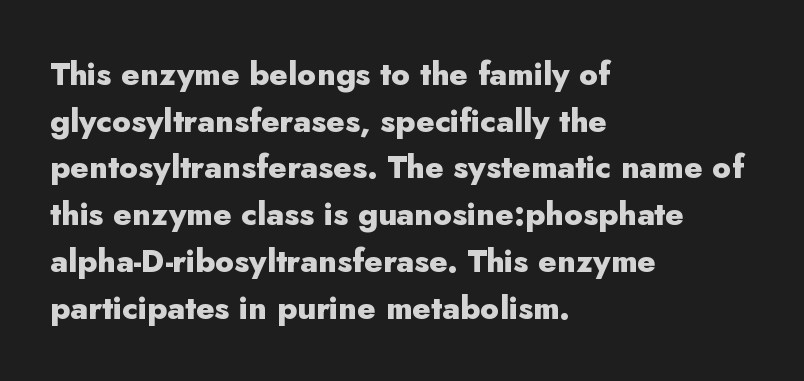
The image shows 32 px heavy sans-serif type, upright; set left-aligned, normal line spacing (1.46x), normal letter spacing, not underlined; low stroke contrast and a small x-height.
